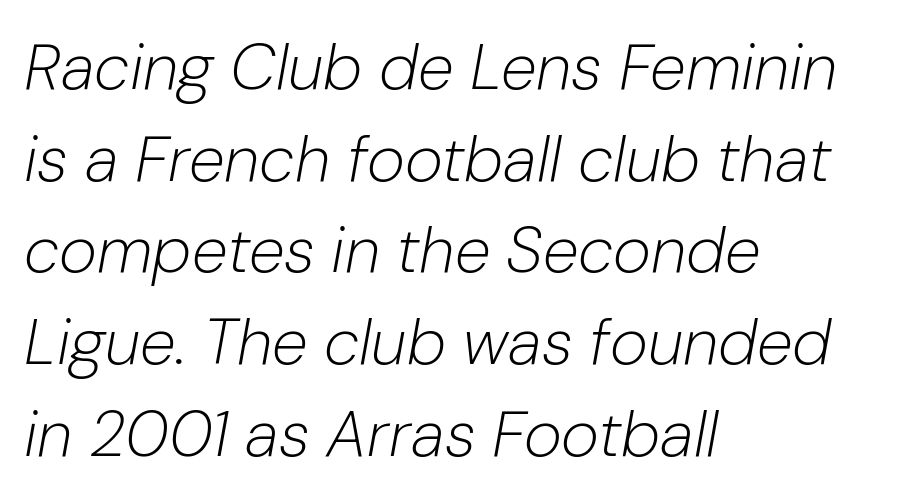
The image shows 65 px light type, italic (leaning right); set left-aligned, normal line spacing (1.41x), normal letter spacing, not underlined; low stroke contrast and a medium x-height.
